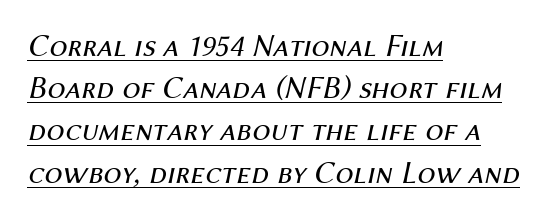
The image shows 32 px regular-weight type, italic (leaning right); set left-aligned, normal line spacing (1.32x), normal letter spacing, underlined; medium stroke contrast and a medium x-height.
